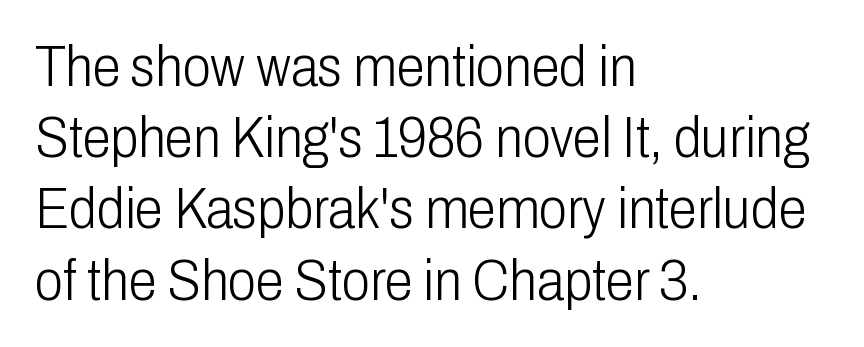
Q: Is the text bold? A: No.
Q: Is the text italic (slanted)? A: No, it is upright.
Q: Is the typeface a serif or a sans-serif typeface? A: Sans-serif.
Q: Is the text underlined? A: No.
Q: How is the paragraph aligned? A: Left-aligned.
Q: Is the spacing between letters normal or unusually wide? A: Normal.
Q: Is the spacing between lines tight, normal or loose? A: Normal.
Q: Width (condensed, normal, or wide)? A: Condensed.
Q: Stroke contrast? A: Low.
Q: x-height? A: Medium.
Q: Monospaced? A: No.
